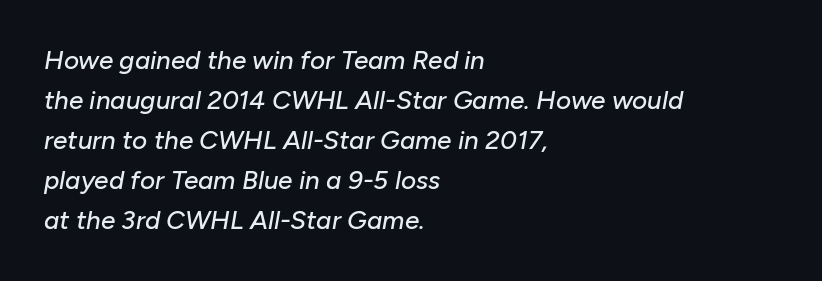
Q: Is the text italic (slanted)? A: Yes, it leans right by about 10 degrees.
Q: Is the text underlined? A: No.
Q: How is the paragraph aligned? A: Left-aligned.
Q: Is the spacing between letters normal or unusually wide? A: Normal.
Q: Is the spacing between lines tight, normal or loose? A: Normal.
